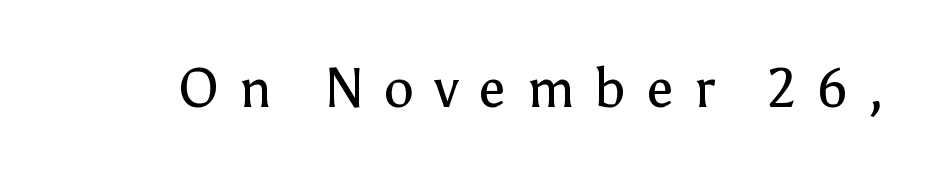
Q: Is the text bold? A: No.
Q: Is the text italic (slanted)? A: No, it is upright.
Q: Is the typeface a serif or a sans-serif typeface? A: Sans-serif.
Q: Is the text underlined? A: No.
Q: Is the spacing between letters normal or unusually wide? A: Unusually wide.
Q: Width (condensed, normal, or wide)? A: Normal.
Q: Stroke contrast? A: Low.
Q: x-height? A: Medium.
Q: Monospaced? A: No.
